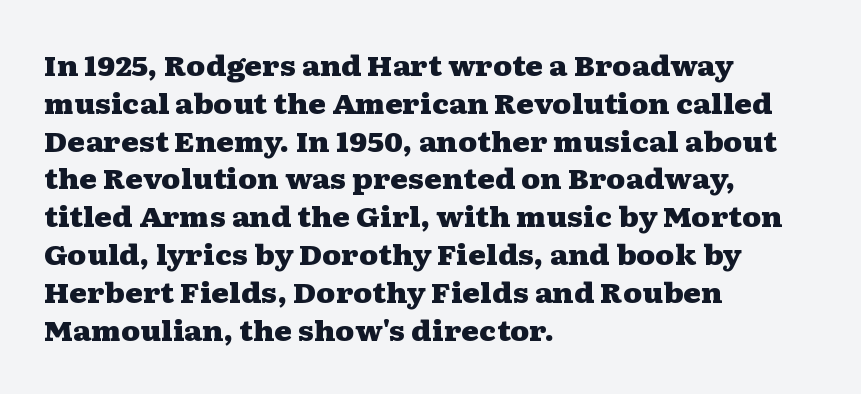
Line spacing here is normal. The baseline area is clear. This sample uses an upright cut, with every glyph sitting square on the baseline. These lines keep a tight, regular rhythm from letter to letter. Line beginnings align vertically; line endings do not.
